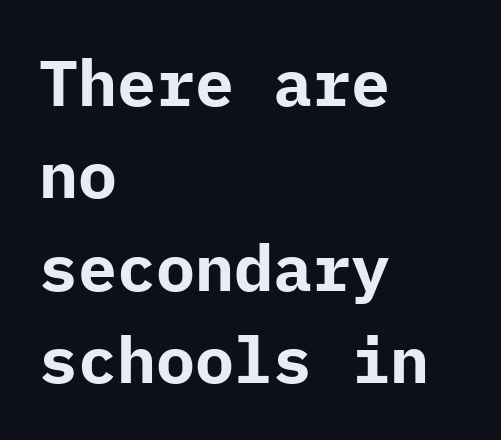
The image shows 65 px bold sans-serif type, upright; set left-aligned, normal line spacing (1.42x), normal letter spacing, not underlined; low stroke contrast and a medium x-height.
